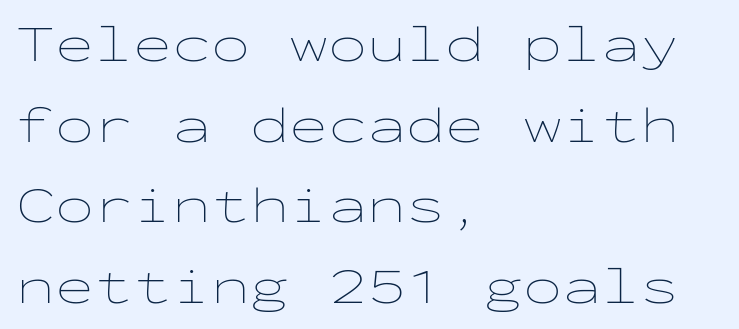
The image shows 52 px thin, wide type, upright, monospaced; set left-aligned, normal line spacing (1.55x), normal letter spacing, not underlined; low stroke contrast and a medium x-height.
